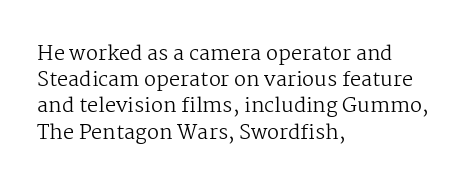
{"italic": "no", "bold": "no", "underline": "no", "align": "left", "line_spacing": "normal", "line_spacing_ratio": 1.31, "letter_spacing": "normal", "letter_spacing_em": 0.0, "glyph_px": 20}
